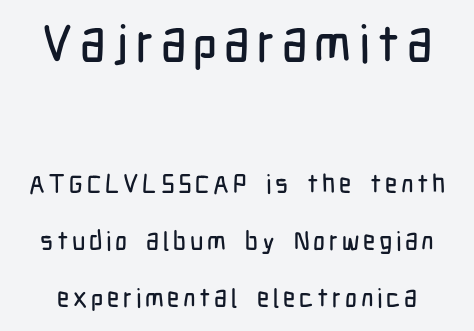
The image shows 51 px condensed sans-serif type, upright; set loose line spacing (2.2x), not underlined; the first (top) block is 1.96x larger; low stroke contrast and a medium x-height.
